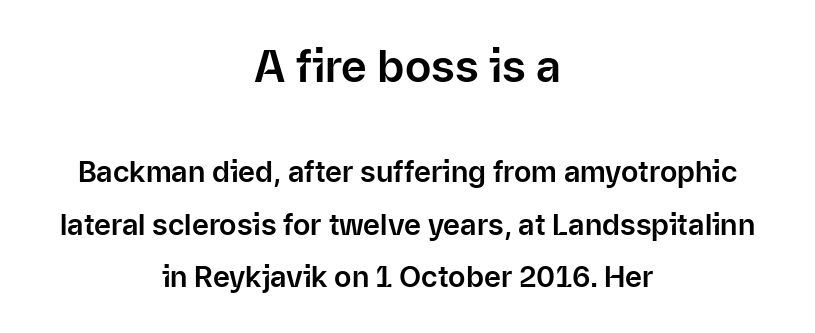
Q: Is the text italic (slanted)? A: No, it is upright.
Q: Is the typeface a serif or a sans-serif typeface? A: Sans-serif.
Q: Is the text underlined? A: No.
Q: How is the paragraph aligned? A: Centered.
Q: Is the spacing between letters normal or unusually wide? A: Normal.
Q: Which block of text is set in a larger size, the first (top) or the second (bottom)? A: The first (top) one.
Q: Width (condensed, normal, or wide)? A: Normal.
Q: Stroke contrast? A: Low.
Q: x-height? A: Medium.
Q: Monospaced? A: No.
